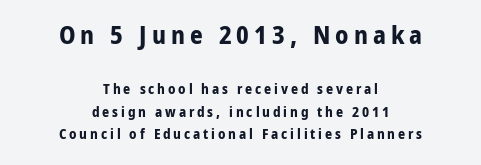
Q: Is the text bold? A: Yes.
Q: Is the text italic (slanted)? A: No, it is upright.
Q: Is the text underlined? A: No.
Q: How is the paragraph aligned? A: Centered.
Q: Is the spacing between letters normal or unusually wide? A: Unusually wide.
Q: Is the spacing between lines tight, normal or loose? A: Normal.
Q: Which block of text is set in a larger size, the first (top) or the second (bottom)? A: The first (top) one.
